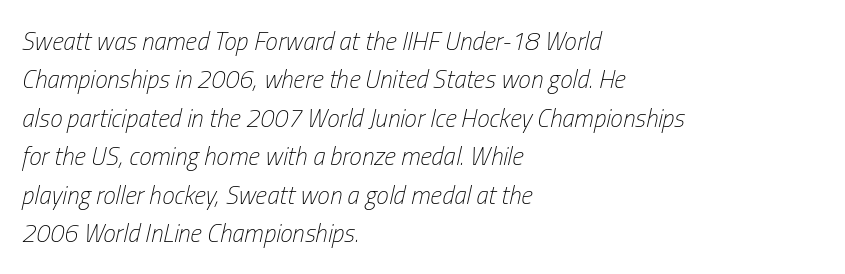
{"italic": "yes", "lean": "right", "slant_degrees": 13, "bold": "no", "underline": "no", "align": "left", "line_spacing": "normal", "line_spacing_ratio": 1.54, "letter_spacing": "normal", "letter_spacing_em": 0.0, "glyph_px": 25}
